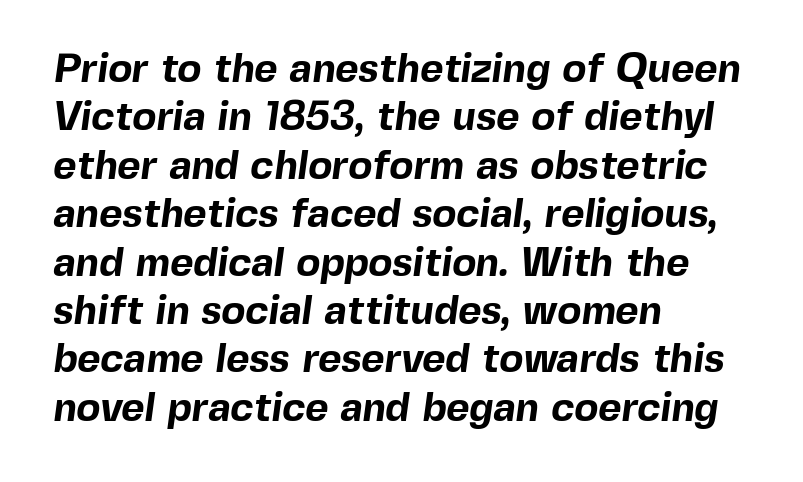
{"serif": "no", "bold": "yes", "weight": "bold", "width": "normal", "x_height": "medium", "monospaced": "no", "underline": "no", "align": "left", "line_spacing_ratio": 1.21, "letter_spacing": "normal", "letter_spacing_em": 0.0, "glyph_px": 40}
